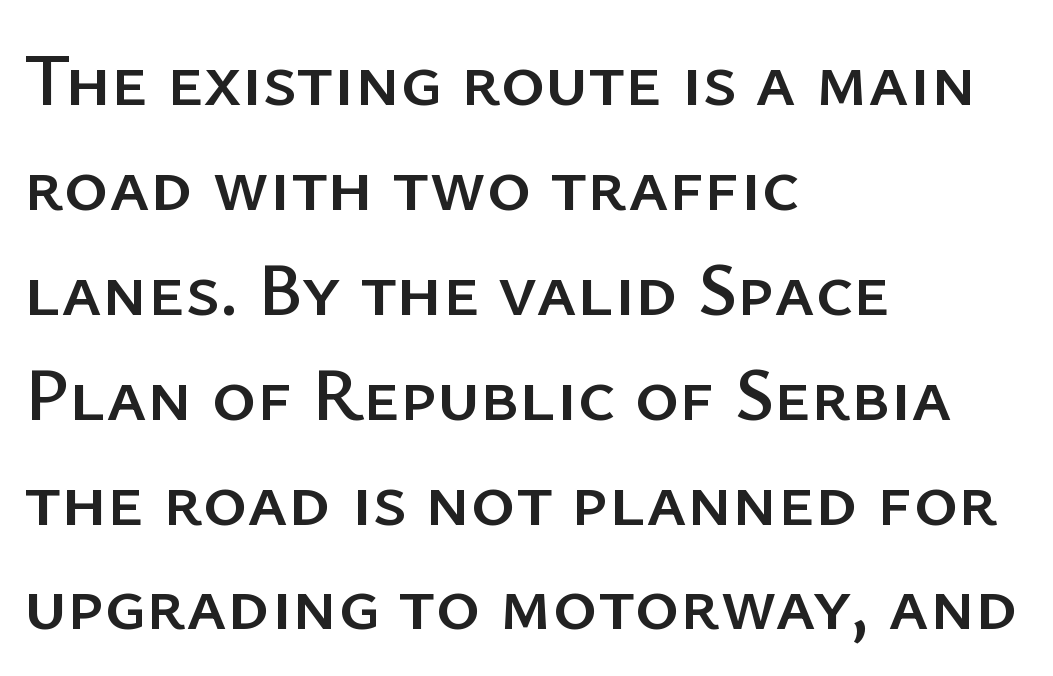
{"serif": "no", "italic": "no", "width": "normal", "stroke_contrast": "low", "x_height": "medium", "monospaced": "no", "underline": "no", "align": "left", "line_spacing": "normal", "line_spacing_ratio": 1.38, "letter_spacing": "normal", "letter_spacing_em": 0.0, "glyph_px": 76}
